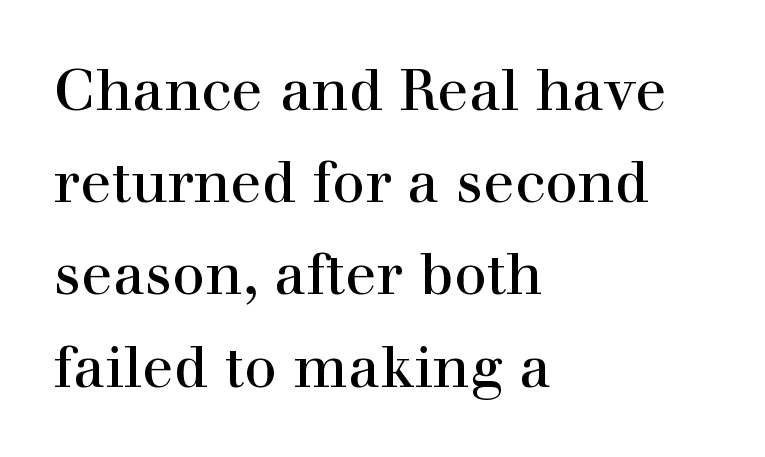
Q: Is the text italic (slanted)? A: No, it is upright.
Q: Is the typeface a serif or a sans-serif typeface? A: Serif.
Q: Is the text underlined? A: No.
Q: How is the paragraph aligned? A: Left-aligned.
Q: Is the spacing between letters normal or unusually wide? A: Normal.
Q: Is the spacing between lines tight, normal or loose? A: Normal.
Q: Width (condensed, normal, or wide)? A: Normal.
Q: x-height? A: Medium.
Q: Monospaced? A: No.
